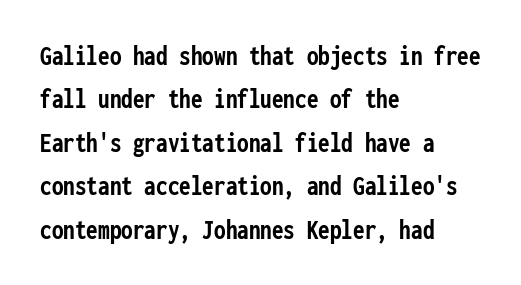
Q: Is the text bold? A: Yes.
Q: Is the text italic (slanted)? A: No, it is upright.
Q: Is the typeface a serif or a sans-serif typeface? A: Sans-serif.
Q: Is the text underlined? A: No.
Q: How is the paragraph aligned? A: Left-aligned.
Q: Is the spacing between letters normal or unusually wide? A: Normal.
Q: Is the spacing between lines tight, normal or loose? A: Normal.
Q: Width (condensed, normal, or wide)? A: Condensed.
Q: Stroke contrast? A: Low.
Q: x-height? A: Medium.
Q: Monospaced? A: Yes.
